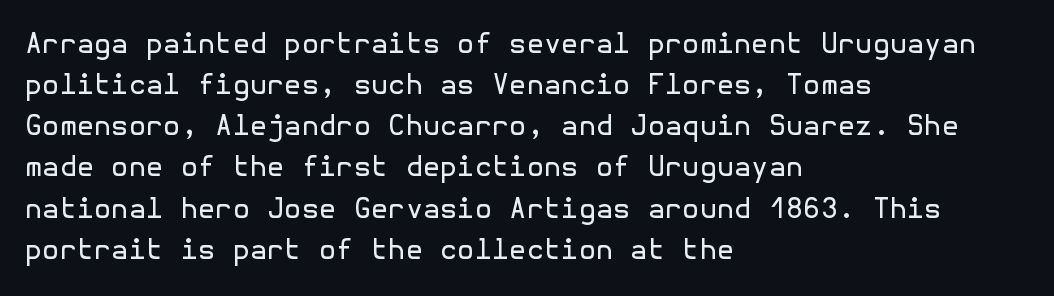
Q: Is the text bold? A: No.
Q: Is the text italic (slanted)? A: No, it is upright.
Q: Is the typeface a serif or a sans-serif typeface? A: Sans-serif.
Q: Is the text underlined? A: No.
Q: How is the paragraph aligned? A: Left-aligned.
Q: Is the spacing between letters normal or unusually wide? A: Normal.
Q: Is the spacing between lines tight, normal or loose? A: Normal.
Q: Width (condensed, normal, or wide)? A: Normal.
Q: x-height? A: Medium.
